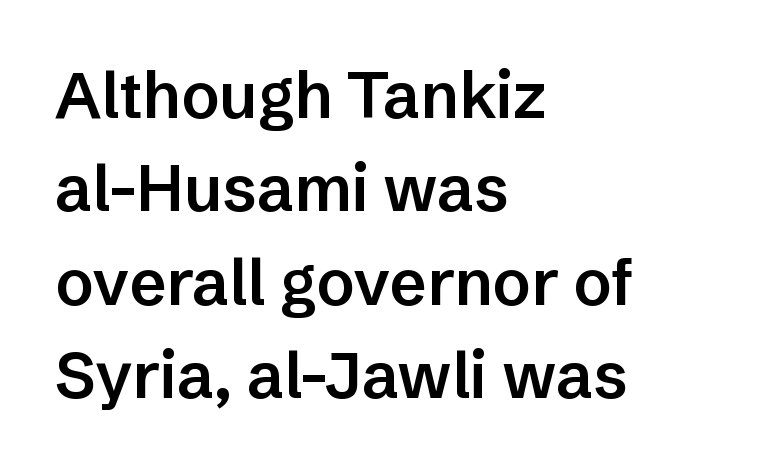
Q: Is the text bold? A: Semi-bold.
Q: Is the text italic (slanted)? A: No, it is upright.
Q: Is the typeface a serif or a sans-serif typeface? A: Sans-serif.
Q: Is the text underlined? A: No.
Q: How is the paragraph aligned? A: Left-aligned.
Q: Is the spacing between letters normal or unusually wide? A: Normal.
Q: Is the spacing between lines tight, normal or loose? A: Normal.
Q: Width (condensed, normal, or wide)? A: Normal.
Q: Stroke contrast? A: Low.
Q: x-height? A: Medium.
Q: Monospaced? A: No.
